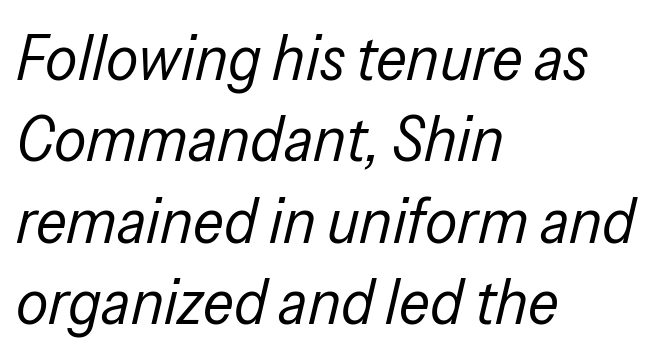
The image shows 64 px regular-weight, condensed type, italic (leaning right); set left-aligned, normal line spacing (1.27x), normal letter spacing, not underlined; low stroke contrast and a medium x-height.
